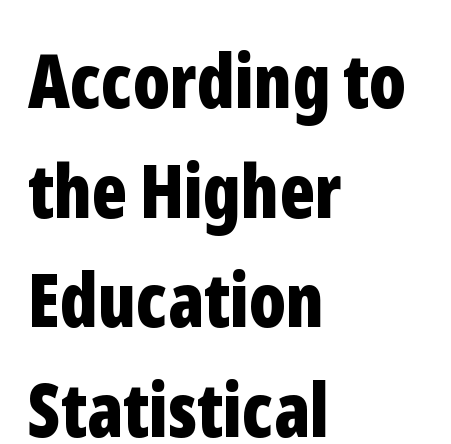
The image shows 74 px bold, condensed sans-serif type, upright; set left-aligned, normal line spacing (1.48x), normal letter spacing, not underlined; low stroke contrast and a medium x-height.
